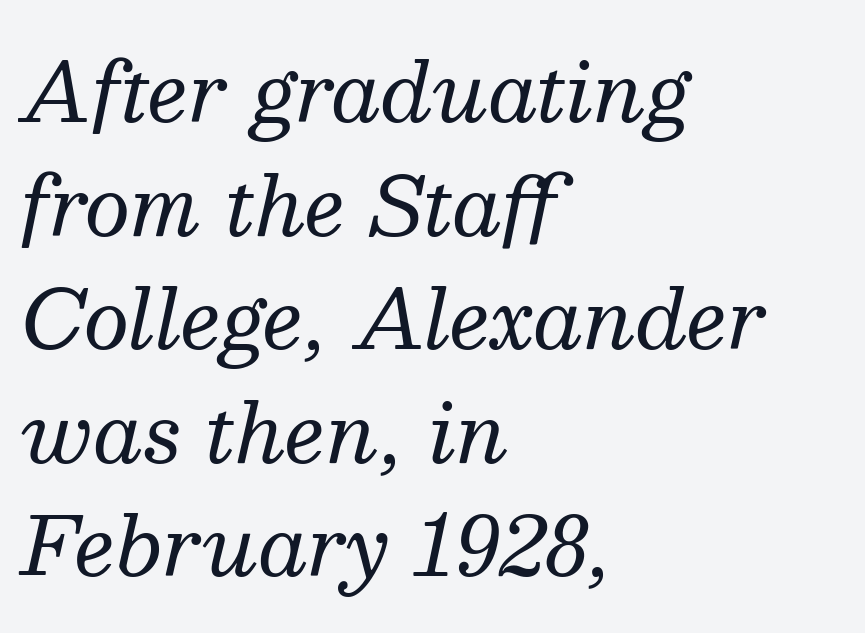
The image shows 80 px regular-weight serif type, italic (leaning right); set left-aligned, normal line spacing (1.42x), normal letter spacing, not underlined; medium stroke contrast and a medium x-height.
